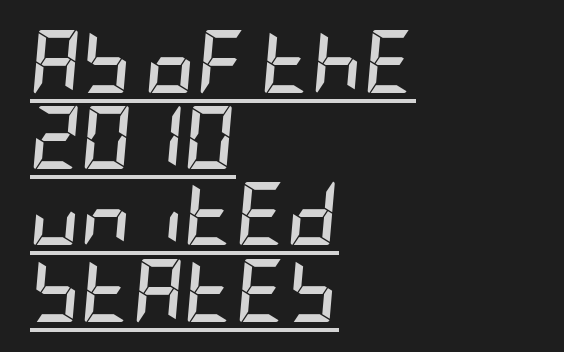
Students, note that the glyphs here touch the page at normal intervals. A classic flush-left, rag-right setting is used for this passage. Caption: lettering with a line underneath. Style check: oblique. Heft: maximum for text — a bold.
